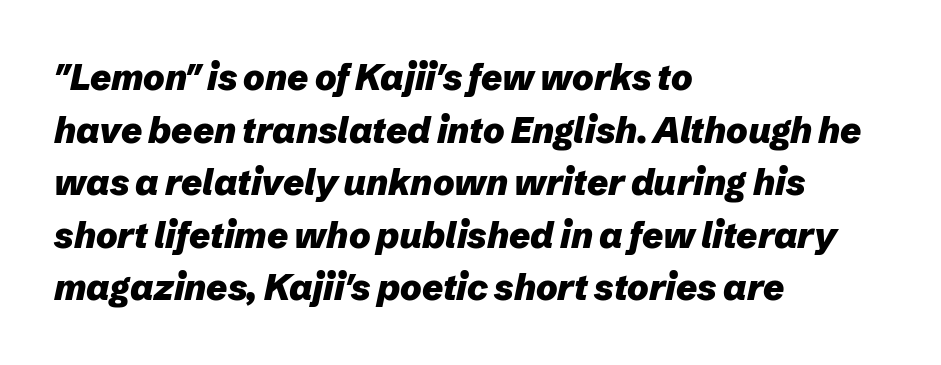
Beneath every word, the page is bare. The strokes are fattened all the way to bold. The rendering applies a slant to the glyphs. Varying glyph widths throughout — classic text-font behaviour.
